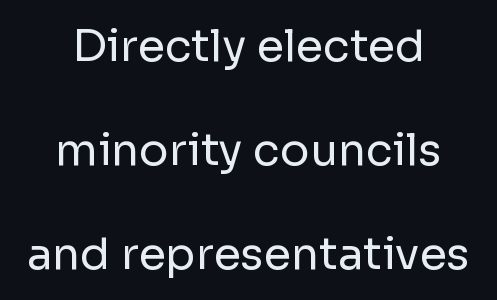
{"serif": "no", "italic": "no", "bold": "no", "weight": "regular", "width": "normal", "stroke_contrast": "low", "x_height": "medium", "monospaced": "no", "underline": "no", "align": "center", "line_spacing": "loose", "line_spacing_ratio": 2.36, "letter_spacing": "normal", "letter_spacing_em": 0.0, "glyph_px": 44}
